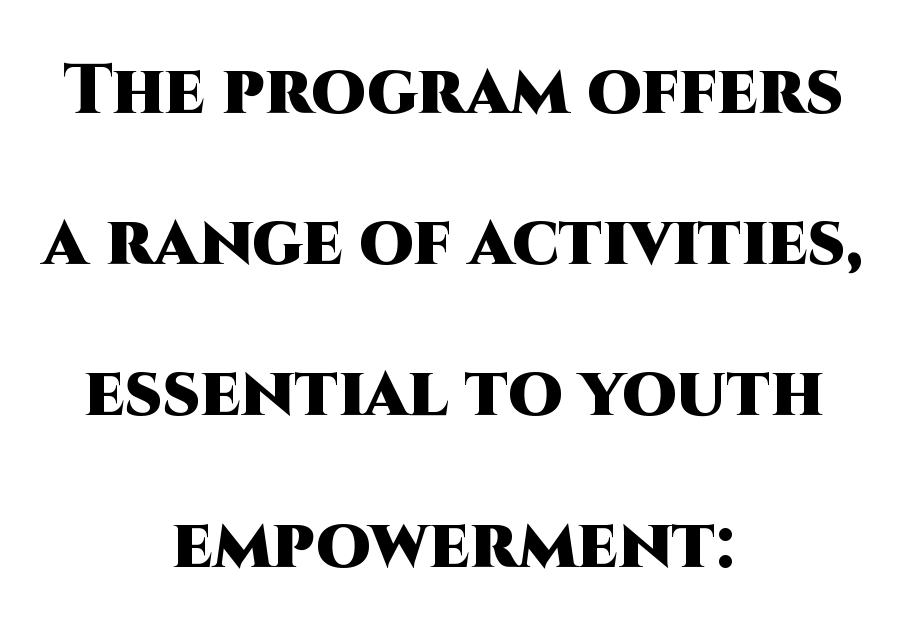
{"serif": "no", "italic": "no", "bold": "yes", "weight": "heavy", "width": "normal", "stroke_contrast": "high", "x_height": "large", "monospaced": "no", "underline": "no", "align": "center", "line_spacing": "loose", "line_spacing_ratio": 2.16, "letter_spacing": "normal", "letter_spacing_em": 0.0, "glyph_px": 70}
